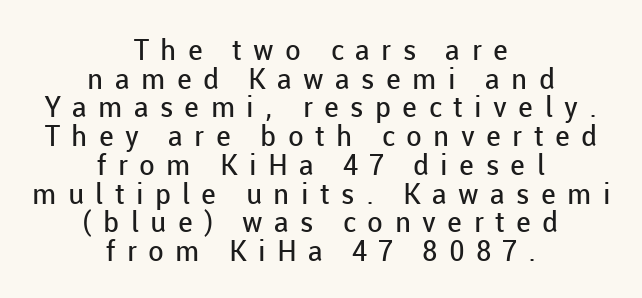
The image shows 29 px regular-weight sans-serif type, upright; set centered, tight line spacing (0.99x), unusually wide letter spacing (+0.39 em), not underlined; low stroke contrast and a medium x-height.
